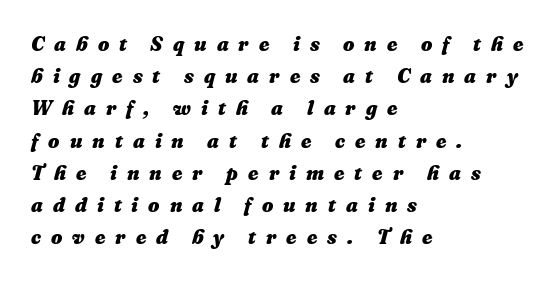
{"italic": "yes", "lean": "right", "slant_degrees": 16, "bold": "yes", "underline": "no", "align": "left", "line_spacing": "normal", "line_spacing_ratio": 1.61, "letter_spacing": "wide", "letter_spacing_em": 0.5, "glyph_px": 20}
